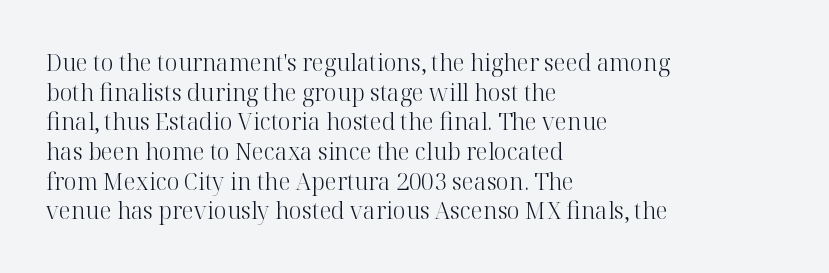
The image shows 23 px text type, upright; set left-aligned, normal line spacing (1.29x), normal letter spacing, not underlined.
